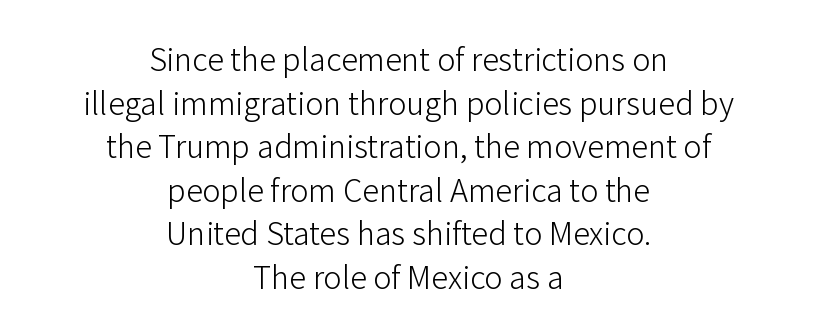
Q: Is the text bold? A: No.
Q: Is the text italic (slanted)? A: No, it is upright.
Q: Is the typeface a serif or a sans-serif typeface? A: Sans-serif.
Q: Is the text underlined? A: No.
Q: How is the paragraph aligned? A: Centered.
Q: Is the spacing between letters normal or unusually wide? A: Normal.
Q: Is the spacing between lines tight, normal or loose? A: Normal.
Q: Width (condensed, normal, or wide)? A: Normal.
Q: Stroke contrast? A: Low.
Q: x-height? A: Medium.
Q: Monospaced? A: No.
